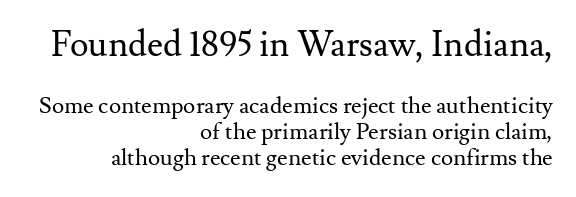
{"serif": "yes", "italic": "no", "bold": "no", "weight": "regular", "width": "normal", "stroke_contrast": "medium", "x_height": "small", "monospaced": "no", "underline": "no", "align": "right", "line_spacing": "tight", "line_spacing_ratio": 1.14, "letter_spacing": "normal", "letter_spacing_em": 0.0, "larger_block": "first", "size_ratio": 1.52, "glyph_px": 35}
